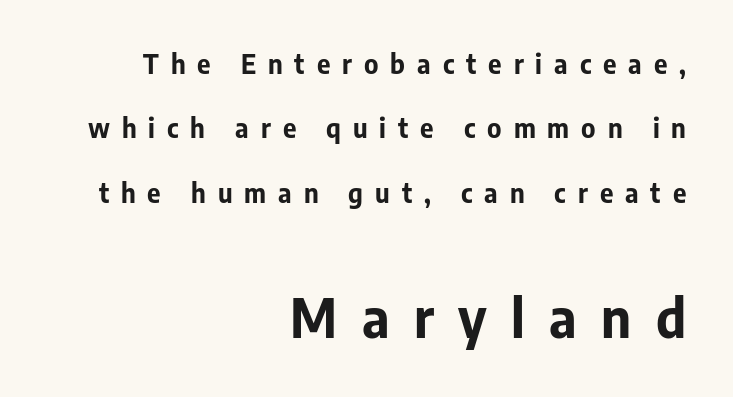
Q: Is the text bold? A: Yes.
Q: Is the text italic (slanted)? A: No, it is upright.
Q: Is the typeface a serif or a sans-serif typeface? A: Sans-serif.
Q: Is the text underlined? A: No.
Q: How is the paragraph aligned? A: Right-aligned.
Q: Is the spacing between letters normal or unusually wide? A: Unusually wide.
Q: Is the spacing between lines tight, normal or loose? A: Loose.
Q: Which block of text is set in a larger size, the first (top) or the second (bottom)? A: The second (bottom) one.
Q: Width (condensed, normal, or wide)? A: Normal.
Q: Stroke contrast? A: Low.
Q: x-height? A: Medium.
Q: Monospaced? A: No.
